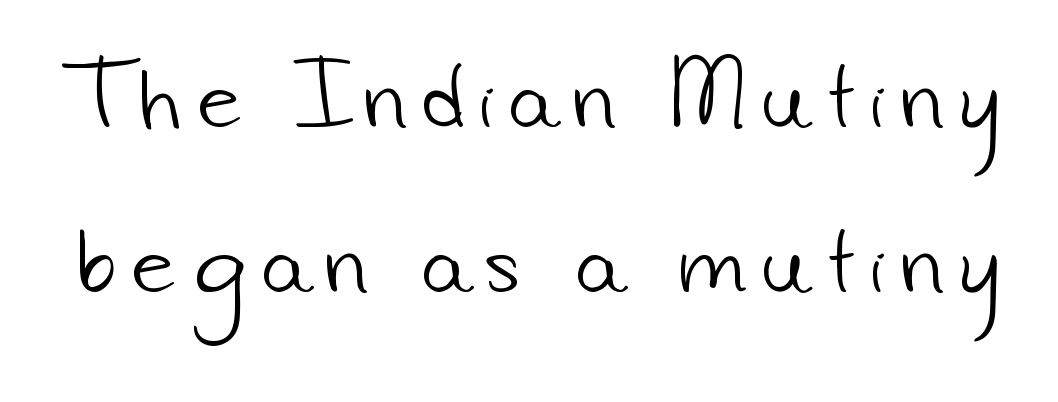
Q: Is the text bold? A: No.
Q: Is the typeface a serif or a sans-serif typeface? A: Sans-serif.
Q: Is the text underlined? A: No.
Q: Is the spacing between letters normal or unusually wide? A: Unusually wide.
Q: Is the spacing between lines tight, normal or loose? A: Loose.
Q: Width (condensed, normal, or wide)? A: Normal.
Q: Stroke contrast? A: Low.
Q: x-height? A: Small.
Q: Monospaced? A: No.
